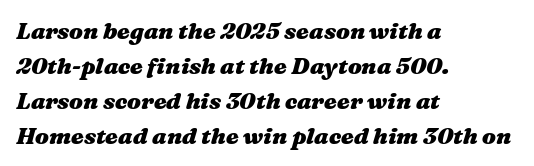
Underlining? Definitely not there. Summary of vertical rhythm: regular, with standard interline spacing. The strokes are fattened all the way to bold. These lines stack with their left ends in a neat column.
